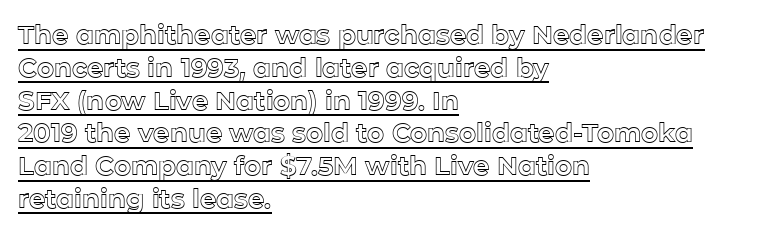
Q: Is the text italic (slanted)? A: No, it is upright.
Q: Is the text underlined? A: Yes.
Q: How is the paragraph aligned? A: Left-aligned.
Q: Is the spacing between letters normal or unusually wide? A: Normal.
Q: Is the spacing between lines tight, normal or loose? A: Normal.
